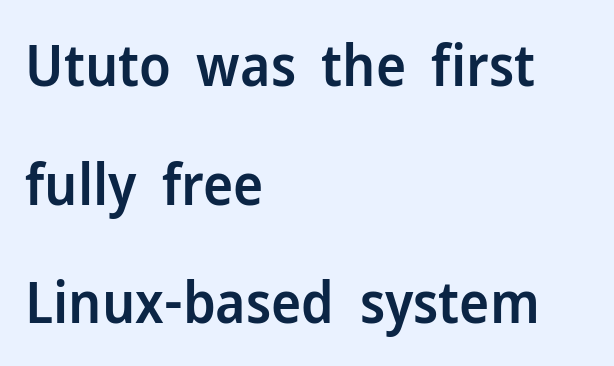
The image shows 57 px semibold sans-serif type, upright; set left-aligned, loose line spacing (2.08x), normal letter spacing, not underlined; low stroke contrast and a medium x-height.
